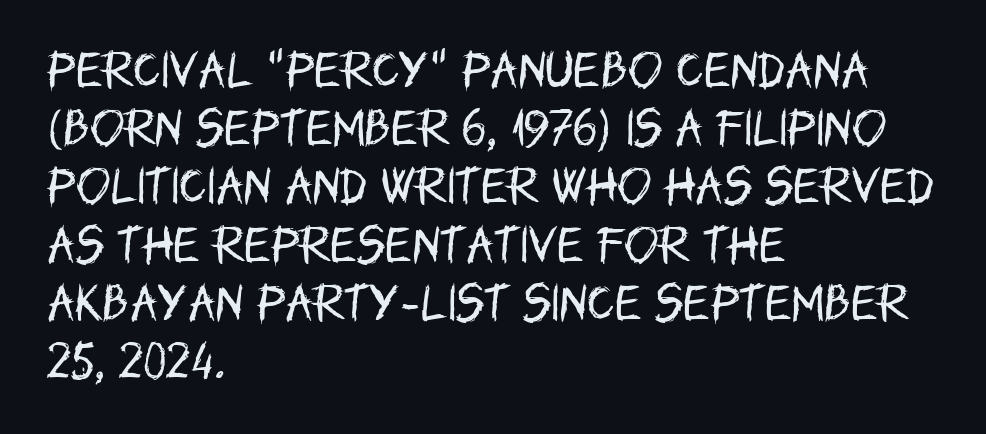
The strokes are not fattened; the text isn't bold. To sum up the face: it is a sans, with no serifs. Rows of type keep a routine distance in the vertical direction. The space beneath each line is pristine and unruled. Layout note: lines flush left.
